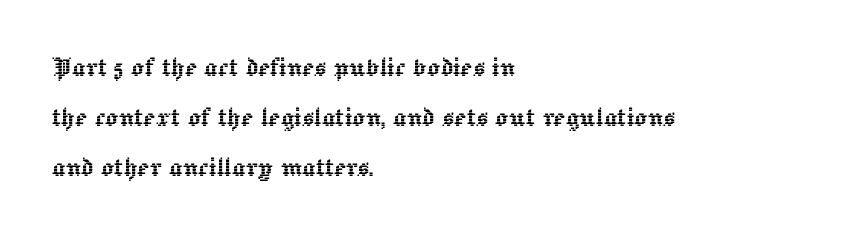
Q: Is the text italic (slanted)? A: No, it is upright.
Q: Is the text underlined? A: No.
Q: How is the paragraph aligned? A: Left-aligned.
Q: Is the spacing between letters normal or unusually wide? A: Normal.
Q: Is the spacing between lines tight, normal or loose? A: Normal.
Q: Width (condensed, normal, or wide)? A: Normal.
Q: x-height? A: Medium.
Q: Monospaced? A: No.
